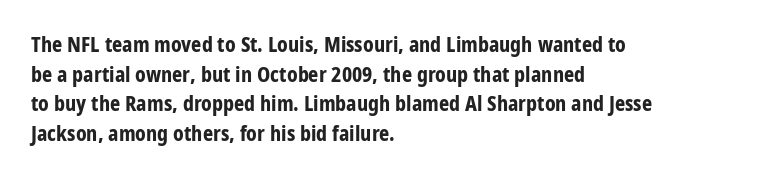
The rendering uses a bold face; every stroke is thick and dark. Compared with a centered layout, this one pins lines to the left instead. Underline: absent. In terms of letterspacing, this is plain default setting. Italic: no, the glyphs are upright roman. How would I describe the line gaps? Plain and ordinary.
